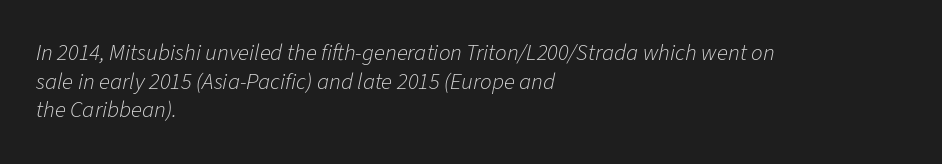
{"italic": "yes", "lean": "right", "slant_degrees": 11, "bold": "no", "underline": "no", "align": "left", "line_spacing_ratio": 1.24, "letter_spacing": "normal", "letter_spacing_em": 0.0, "glyph_px": 23}
